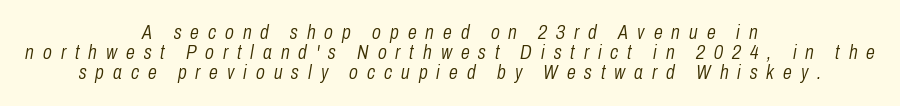
Stroke thickness stays within the range of a standard reading face or lighter. Each new line begins almost immediately beneath the previous one. The glyphs are unaccompanied by any horizontal stroke below them. The whole block is typeset with a tilt.
